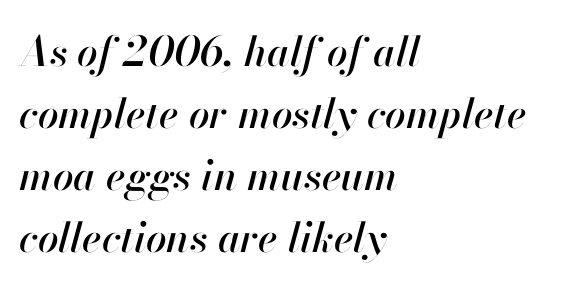
The image shows 41 px text type, italic (leaning right); set left-aligned, normal line spacing (1.51x), normal letter spacing, not underlined; high stroke contrast and a small x-height.
